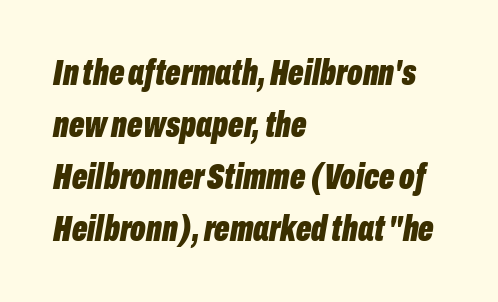
{"italic": "yes", "lean": "right", "slant_degrees": 10, "bold": "yes", "weight": "bold", "width": "condensed", "stroke_contrast": "low", "x_height": "medium", "monospaced": "no", "underline": "no", "align": "left", "line_spacing": "normal", "line_spacing_ratio": 1.44, "letter_spacing": "normal", "letter_spacing_em": 0.0, "glyph_px": 36}
